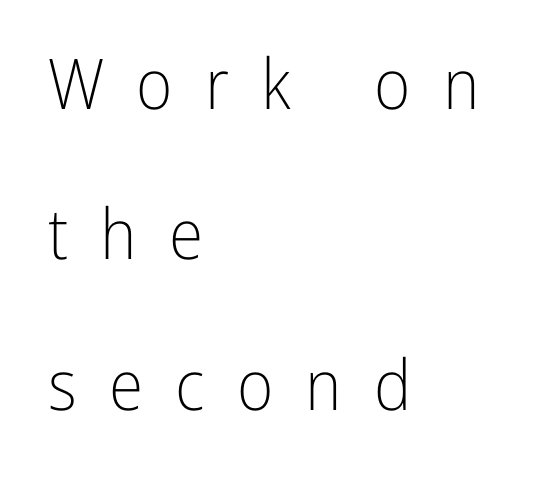
{"serif": "no", "italic": "no", "bold": "no", "weight": "light", "width": "condensed", "stroke_contrast": "low", "x_height": "medium", "monospaced": "no", "underline": "no", "align": "left", "line_spacing": "loose", "line_spacing_ratio": 2.15, "letter_spacing": "wide", "letter_spacing_em": 0.46, "glyph_px": 70}
